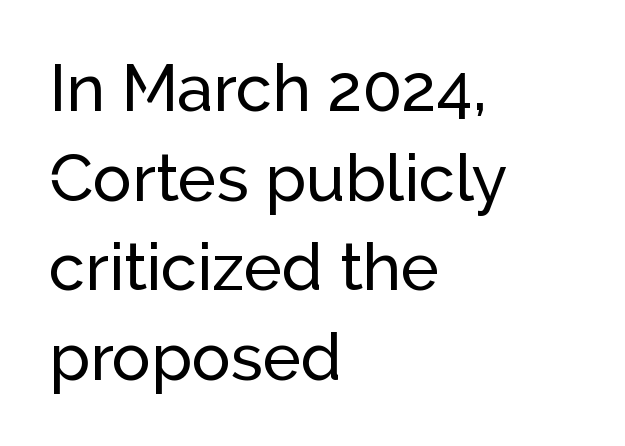
I'd call this a sans setting — the letters go barefoot. Looks like regular typesetting: each glyph gets only the width it needs. Leading matches the norm, producing a regular column. Clear beneath every line of the passage. Do the letters lean? They stand straight. Alignment: flush left.
